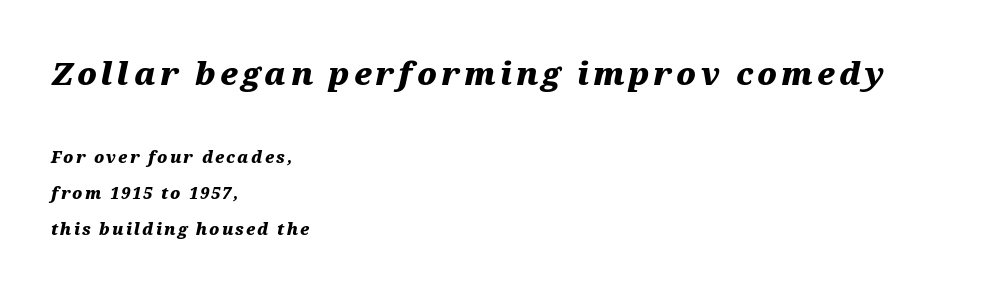
Visually, the top section dominates because its glyphs are scaled up. Emphasis-style slanted type is in use. Each letter keeps its own natural width here, so spacing adapts to shape. The block of text is sparse from top to bottom, with ample space between rows. The typesetter chose a ragged-right arrangement here. Underlining? Definitely not there.
